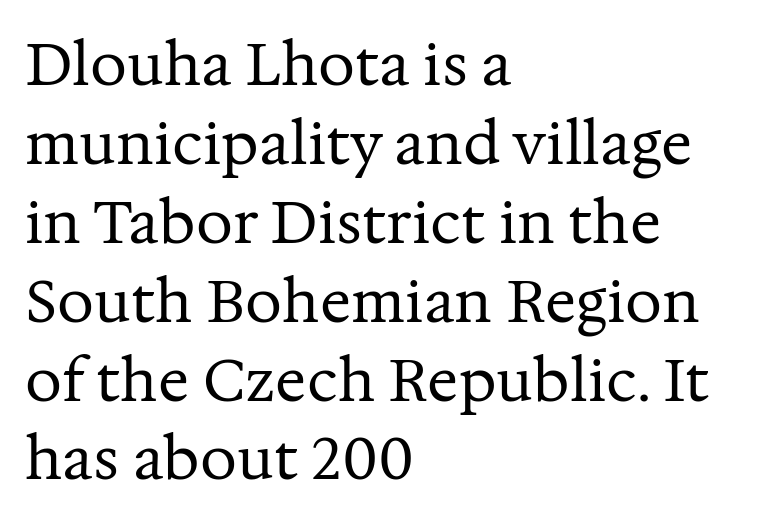
Q: Is the text bold? A: No.
Q: Is the text italic (slanted)? A: No, it is upright.
Q: Is the typeface a serif or a sans-serif typeface? A: Serif.
Q: Is the text underlined? A: No.
Q: How is the paragraph aligned? A: Left-aligned.
Q: Is the spacing between letters normal or unusually wide? A: Normal.
Q: Is the spacing between lines tight, normal or loose? A: Normal.
Q: Width (condensed, normal, or wide)? A: Normal.
Q: Stroke contrast? A: Medium.
Q: x-height? A: Medium.
Q: Monospaced? A: No.
